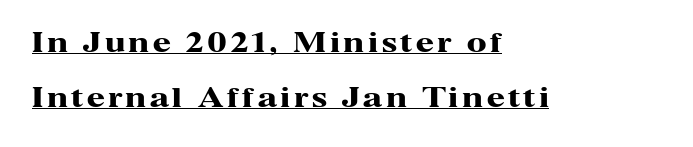
{"italic": "no", "bold": "yes", "underline": "yes", "align": "left", "line_spacing": "loose", "line_spacing_ratio": 2.13, "glyph_px": 26}
